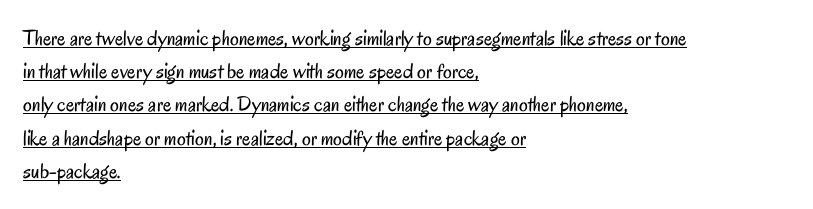
Regarding leading, the lines here are spaced in the standard way. The passage shown has conventional tracking throughout. It's the straight-up-and-down kind of type. The face looks like a standard text weight, possibly lighter.
